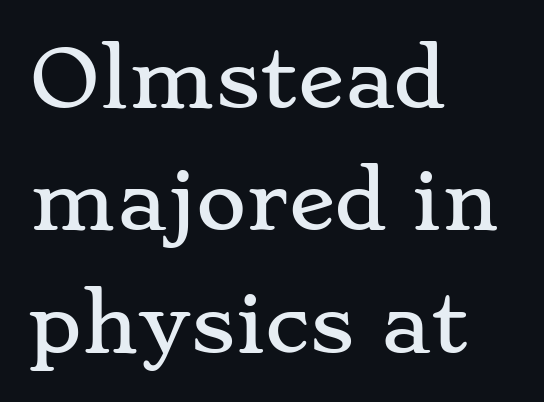
The gaps between neighbouring characters are ordinary and unremarkable. Tall strokes in this sample are plumb rather than angled. Has an underline been added? It has not. What kind of face is this? One with serifs. Each letter keeps its own natural width here, so spacing adapts to shape. Reading down the block, your eye returns to a fixed left position each line.
